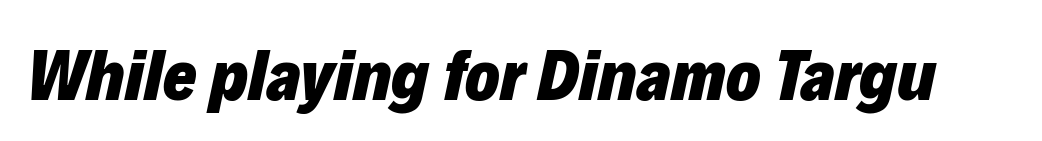
The image shows 72 px heavy type, italic (leaning right); set normal letter spacing, not underlined; low stroke contrast and a medium x-height.
